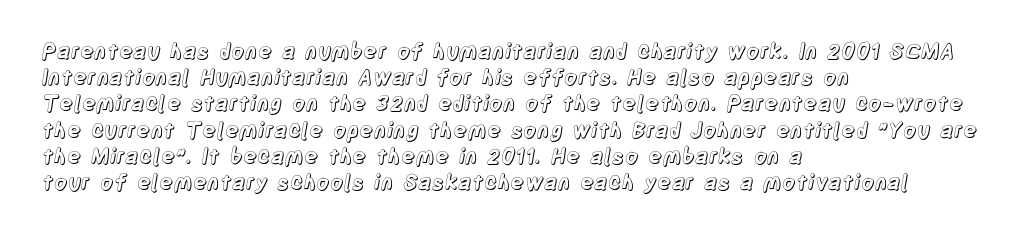
The image shows 21 px text type; set left-aligned, normal line spacing (1.25x), normal letter spacing, not underlined.
